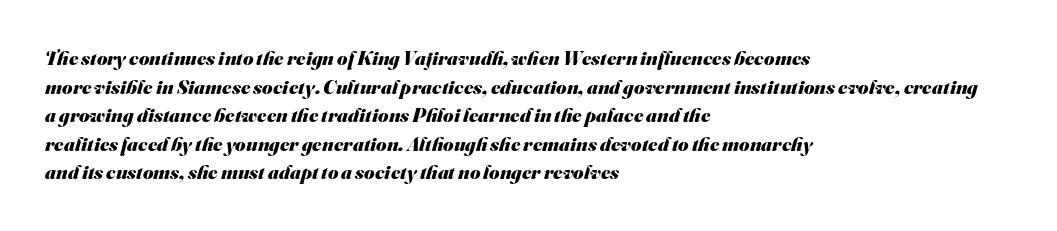
The image shows 20 px bold type; set left-aligned, normal line spacing (1.43x), normal letter spacing, not underlined.
